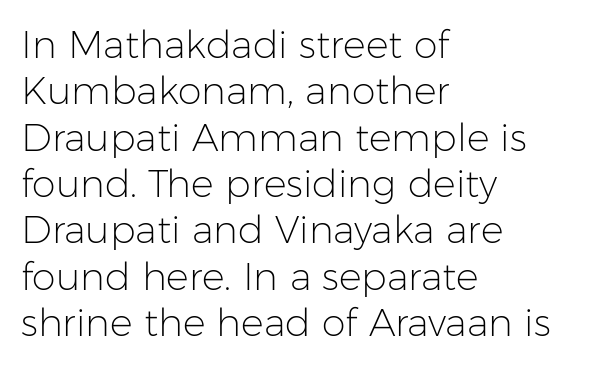
{"serif": "no", "italic": "no", "bold": "no", "weight": "light", "width": "normal", "stroke_contrast": "low", "x_height": "medium", "monospaced": "no", "underline": "no", "align": "left", "line_spacing_ratio": 1.22, "letter_spacing": "normal", "letter_spacing_em": 0.0, "glyph_px": 38}
